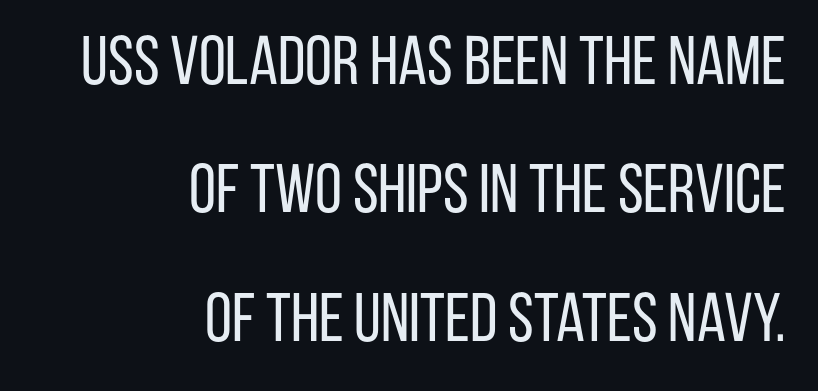
A typesetter would call this proportional, since set widths differ per character. Words float on clear page, feet unadorned. Ascenders rise straight up at ninety degrees. No chunkiness to these letters — they're not bold. Here the glyphs are tracked normally, forming tight word shapes. Does the type have serifs? No, each stem ends abruptly.
